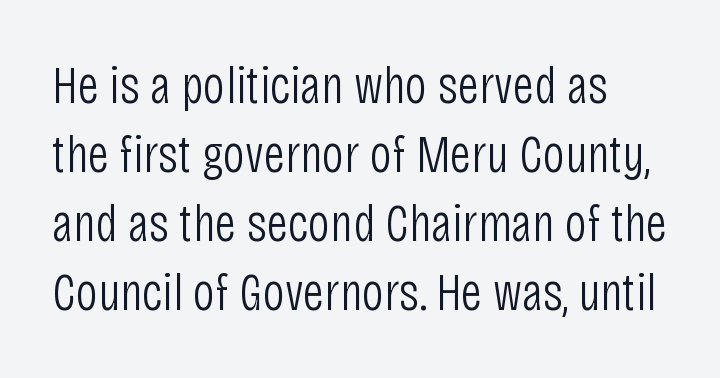
The letters carry no serifs — their stems end cleanly without finishing strokes. Has an underline been added? It has not. A typesetter would call this zero additional tracking. Stems and bowls with no extra thickness — not bold. The letters stand upright; this is a roman face.
